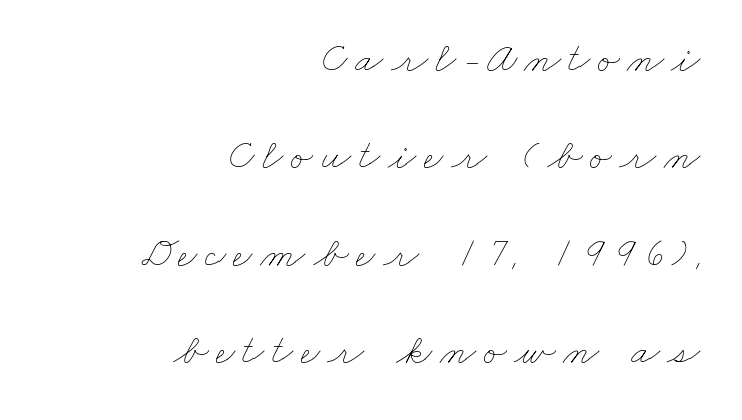
The image shows 42 px thin, wide type; set right-aligned, loose line spacing (2.32x), not underlined; low stroke contrast and a small x-height.
